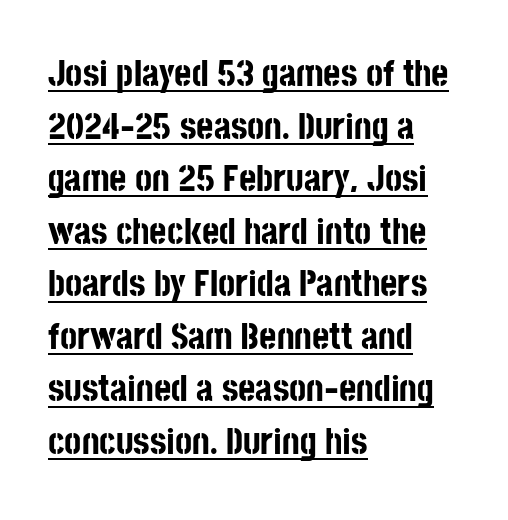
Q: Is the text bold? A: Yes.
Q: Is the text italic (slanted)? A: No, it is upright.
Q: Is the typeface a serif or a sans-serif typeface? A: Sans-serif.
Q: Is the text underlined? A: Yes.
Q: How is the paragraph aligned? A: Left-aligned.
Q: Is the spacing between letters normal or unusually wide? A: Normal.
Q: Is the spacing between lines tight, normal or loose? A: Normal.
Q: Width (condensed, normal, or wide)? A: Condensed.
Q: Stroke contrast? A: Low.
Q: x-height? A: Large.
Q: Monospaced? A: No.
